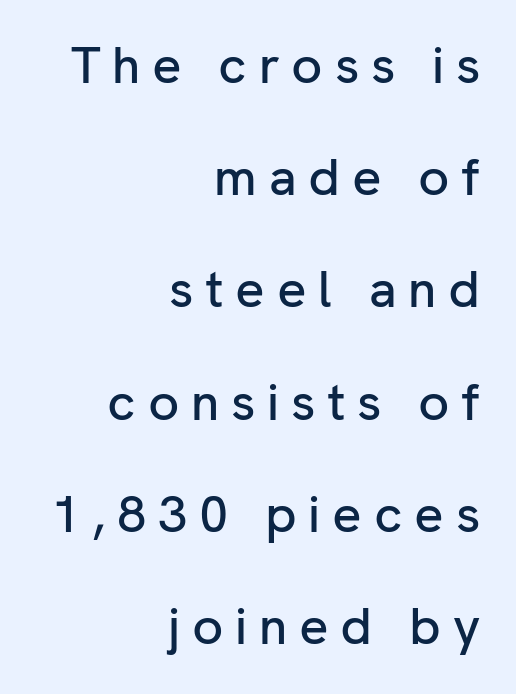
Q: Is the text italic (slanted)? A: No, it is upright.
Q: Is the typeface a serif or a sans-serif typeface? A: Sans-serif.
Q: Is the text underlined? A: No.
Q: How is the paragraph aligned? A: Right-aligned.
Q: Is the spacing between letters normal or unusually wide? A: Unusually wide.
Q: Is the spacing between lines tight, normal or loose? A: Loose.
Q: Width (condensed, normal, or wide)? A: Normal.
Q: Stroke contrast? A: Low.
Q: x-height? A: Medium.
Q: Monospaced? A: No.
